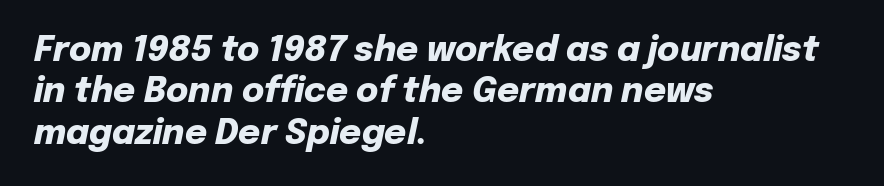
{"italic": "yes", "lean": "right", "slant_degrees": 12, "bold": "yes", "weight": "heavy", "width": "normal", "stroke_contrast": "low", "x_height": "medium", "monospaced": "no", "underline": "no", "align": "left", "line_spacing_ratio": 1.22, "letter_spacing": "normal", "letter_spacing_em": 0.0, "glyph_px": 34}
